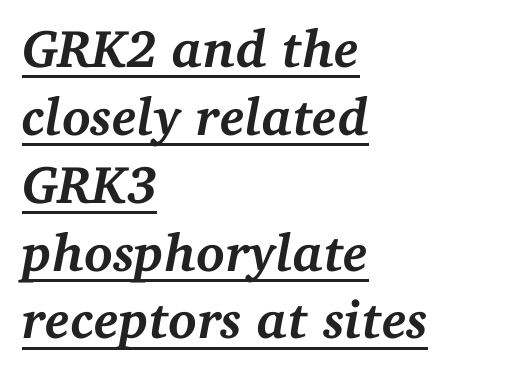
The rendering uses the underline text-decoration. Type style note: has serifs. Posture: slanted. The tracking reads as untouched default to a designer's eye. Does the leading feel generous? No, just average.
